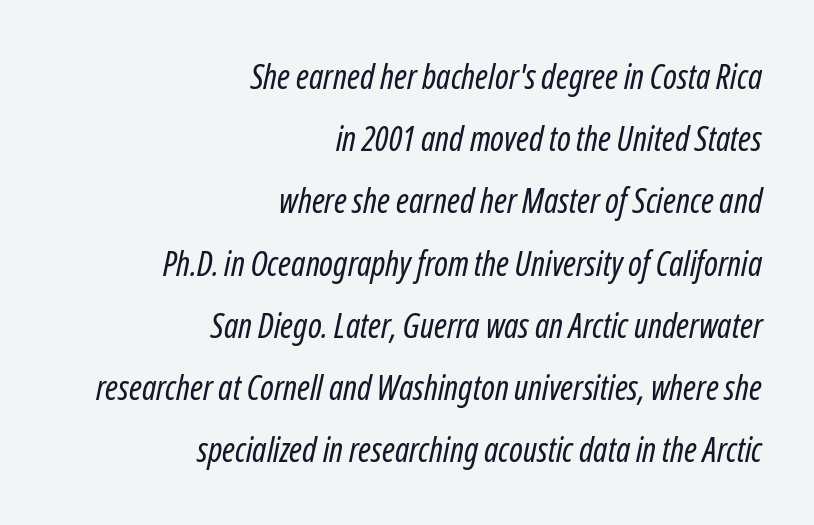
{"italic": "yes", "lean": "right", "slant_degrees": 12, "bold": "no", "weight": "regular", "width": "condensed", "stroke_contrast": "low", "x_height": "medium", "monospaced": "no", "underline": "no", "align": "right", "line_spacing_ratio": 1.83, "letter_spacing": "normal", "letter_spacing_em": 0.0, "glyph_px": 34}
